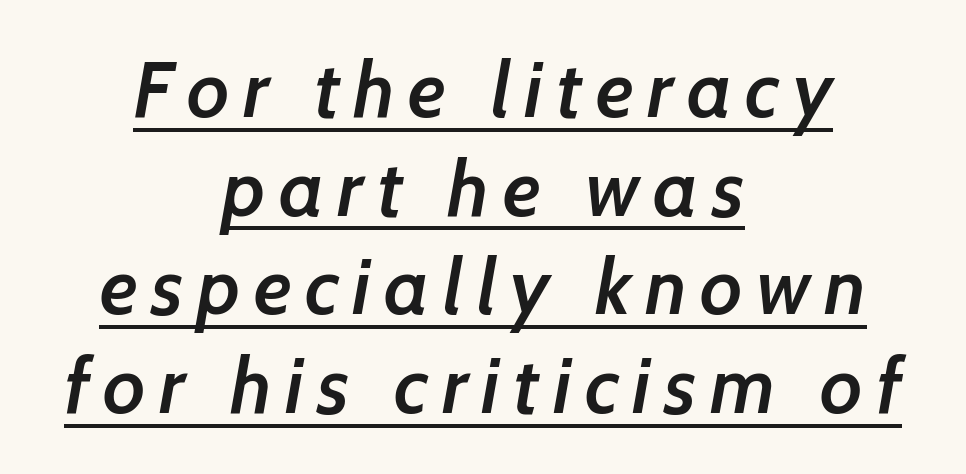
{"serif": "no", "bold": "semi", "weight": "semibold", "width": "normal", "stroke_contrast": "low", "x_height": "medium", "monospaced": "no", "underline": "yes", "align": "center", "line_spacing": "normal", "line_spacing_ratio": 1.25, "glyph_px": 79}
